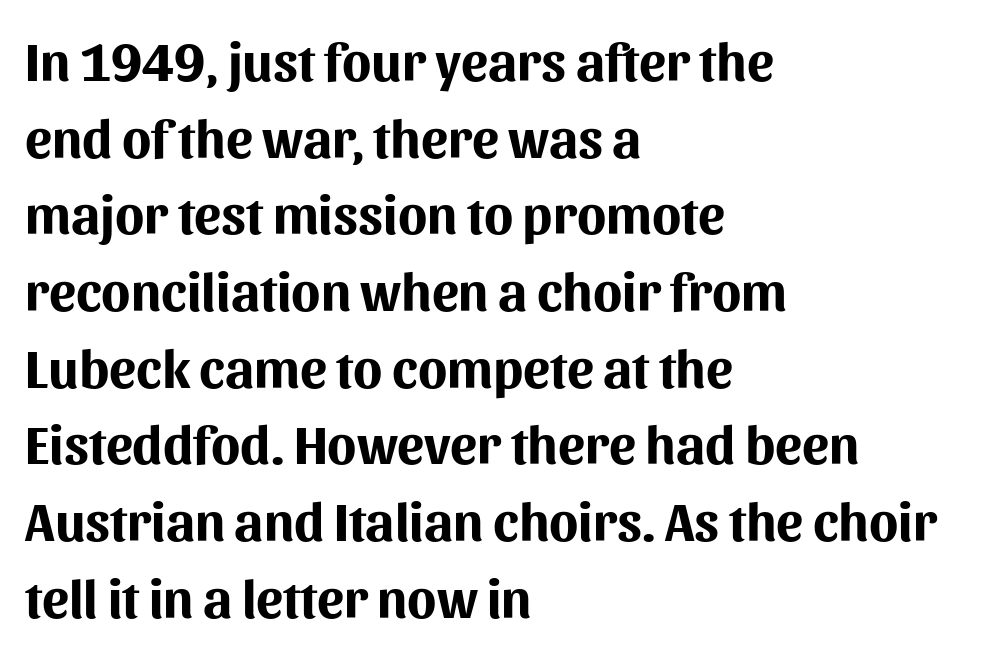
Beneath every word, the page is bare. A sans-serif font was chosen for this passage. Tall strokes in this sample are plumb rather than angled. Compared with an ordinary text face, these strokes are far heavier — a full bold.
